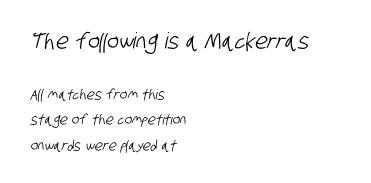
Q: Is the text underlined? A: No.
Q: How is the paragraph aligned? A: Left-aligned.
Q: Is the spacing between letters normal or unusually wide? A: Normal.
Q: Which block of text is set in a larger size, the first (top) or the second (bottom)? A: The first (top) one.
